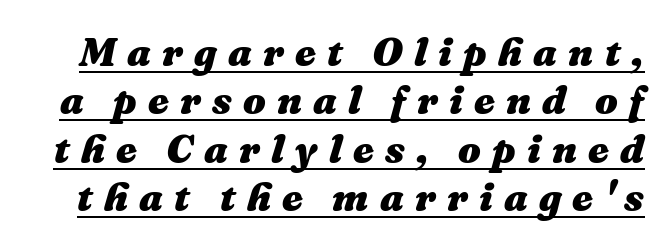
The image shows 40 px heavy type, italic (leaning right); set line spacing 1.21x, unusually wide letter spacing (+0.28 em), underlined; medium stroke contrast and a medium x-height.
